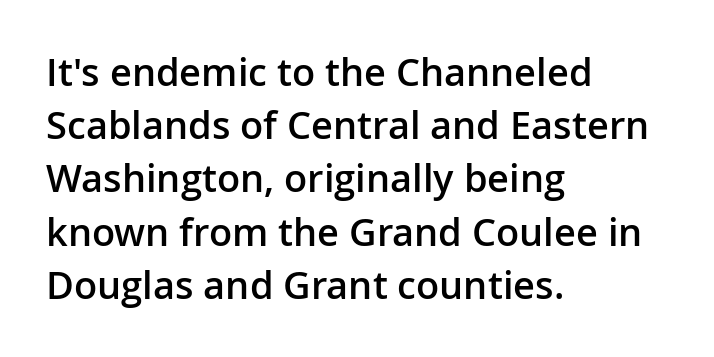
The image shows 38 px semibold sans-serif type, upright; set left-aligned, normal line spacing (1.4x), normal letter spacing, not underlined; low stroke contrast and a medium x-height.
